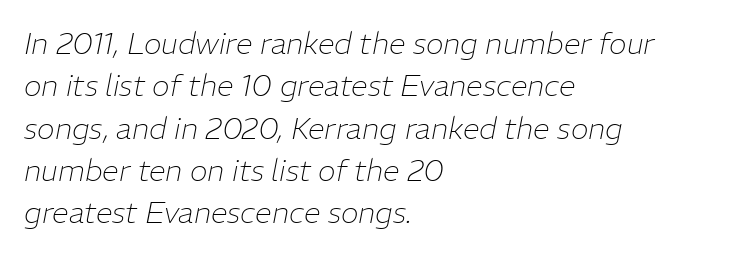
{"italic": "yes", "lean": "right", "slant_degrees": 11, "bold": "no", "weight": "thin", "width": "normal", "stroke_contrast": "low", "x_height": "medium", "monospaced": "no", "underline": "no", "align": "left", "line_spacing": "normal", "line_spacing_ratio": 1.41, "letter_spacing": "normal", "letter_spacing_em": 0.0, "glyph_px": 30}
